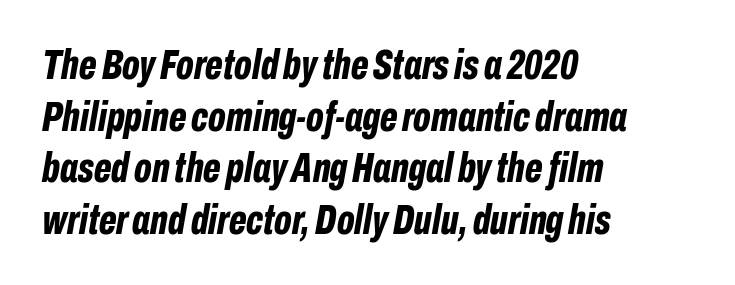
Spacing between characters is what you'd get straight out of the box. Honestly, there is no underline to notice here at all. In terms of posture, this sample is oblique. Here the designer chose a conventional face with non-uniform glyph widths. Typeset ragged right — the left edge is the straight one.
